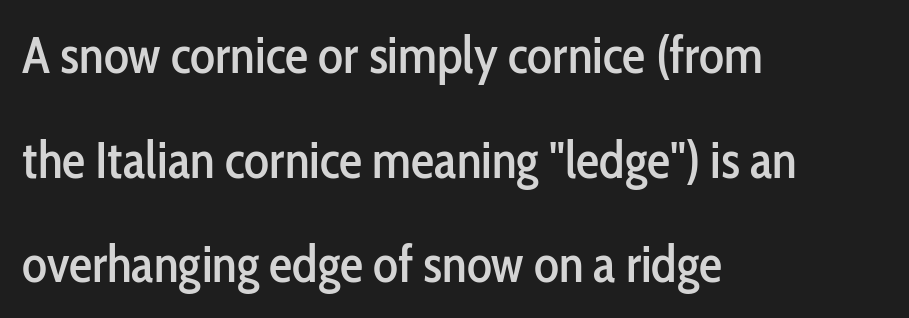
The image shows 52 px condensed sans-serif type, upright; set left-aligned, loose line spacing (2.01x), normal letter spacing, not underlined; low stroke contrast and a medium x-height.
